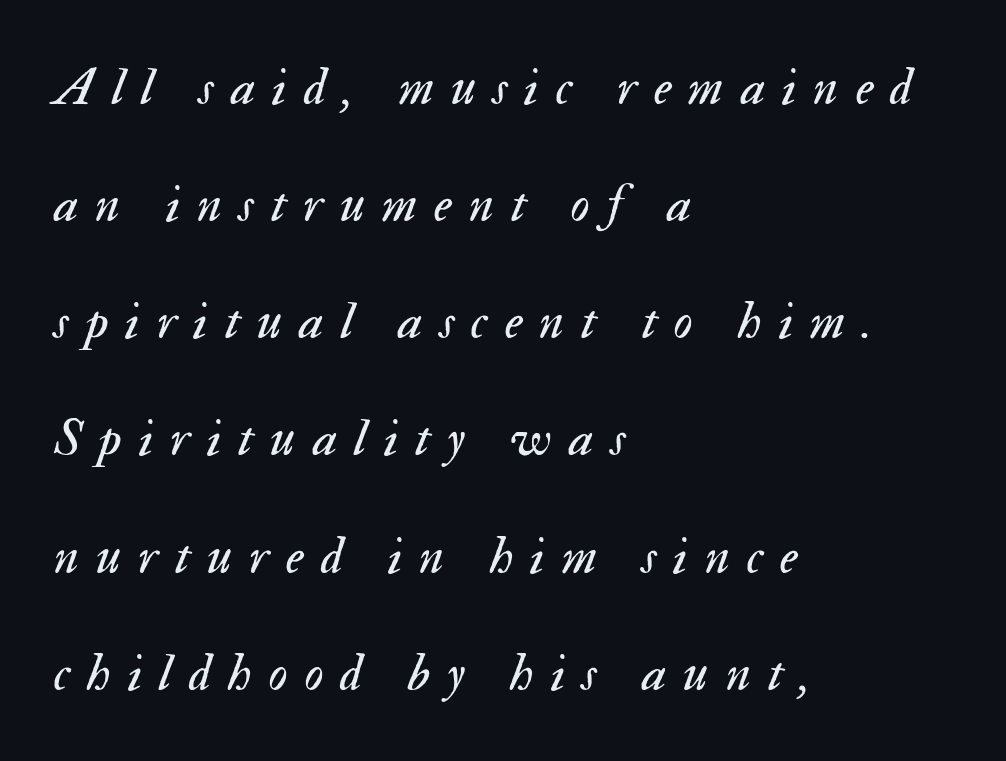
Compared with typical body copy, the letter spacing here is much looser. Anything drawn beneath the words? Only blank space. It's the slanting kind of type. Bold? No — there's no thickening of the strokes. This sample has the flowing, uneven cadence of proportional lettering.
